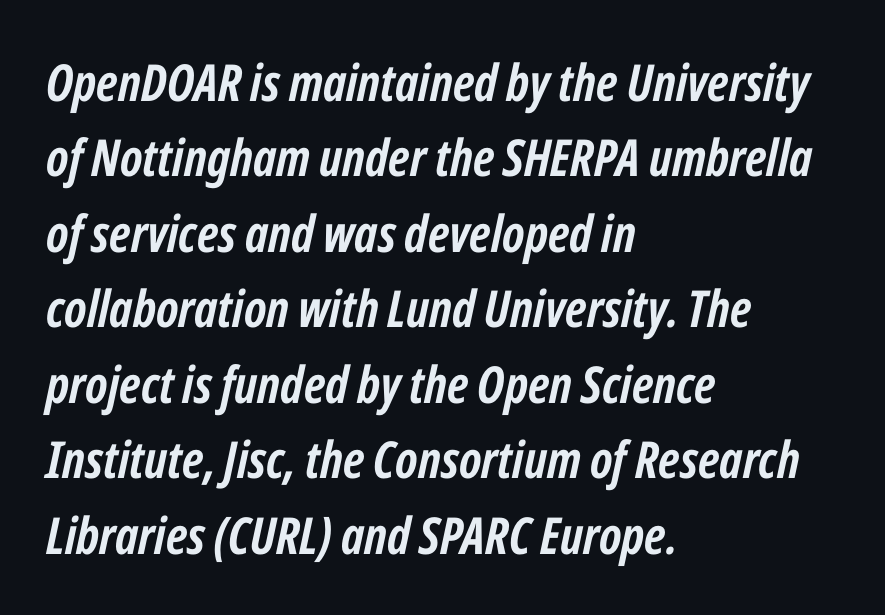
Rows of type keep a routine distance in the vertical direction. Style check: oblique. Caption: standard tracking, unaltered. What weight is shown? A full bold with thick strokes. Check under the words: just untouched page. Each letter keeps its own natural width here, so spacing adapts to shape.
